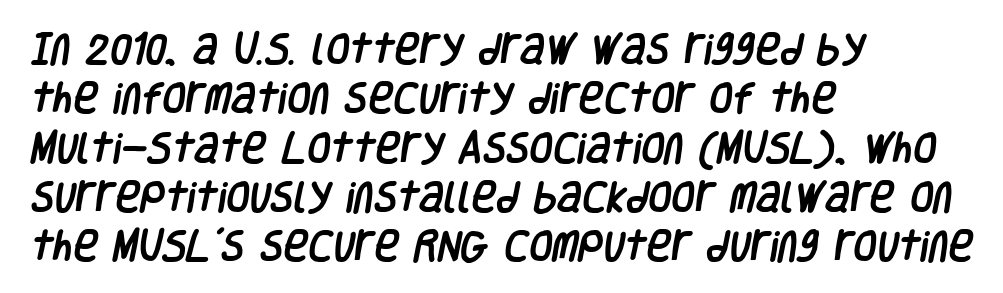
{"serif": "no", "width": "condensed", "stroke_contrast": "low", "x_height": "large", "monospaced": "no", "underline": "no", "align": "left", "line_spacing": "normal", "line_spacing_ratio": 1.45, "letter_spacing": "normal", "letter_spacing_em": 0.0, "glyph_px": 34}
